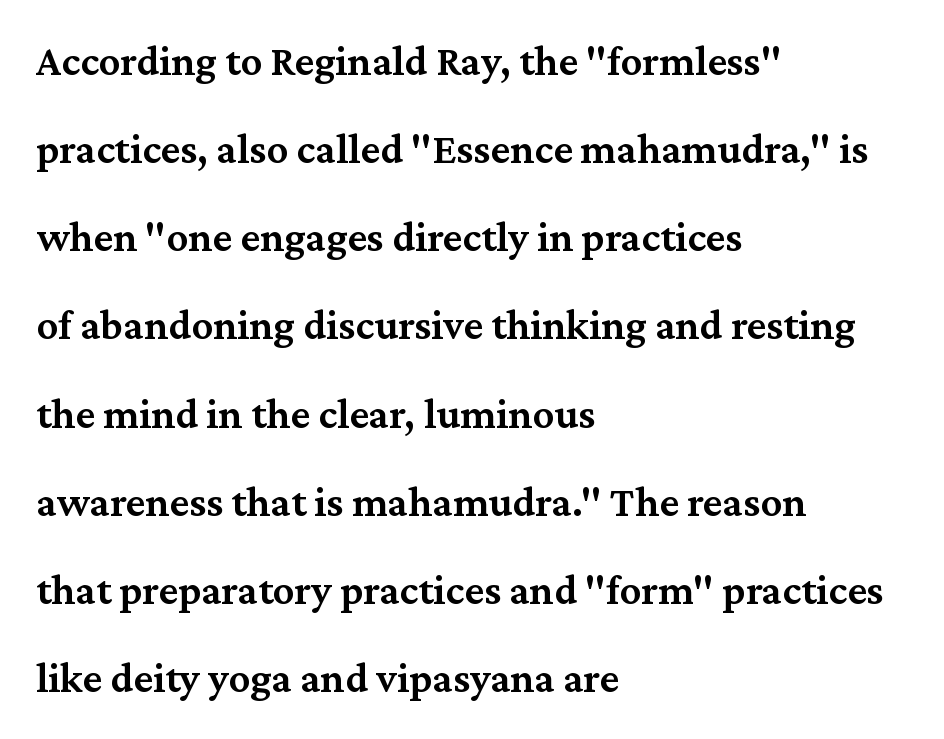
The image shows 43 px semibold serif type, upright; set left-aligned, loose line spacing (2.05x), normal letter spacing, not underlined; medium stroke contrast and a medium x-height.
